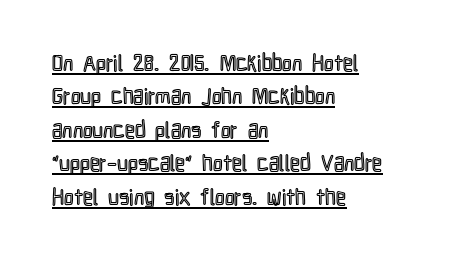
The image shows 22 px text type, upright; set left-aligned, normal line spacing (1.52x), normal letter spacing, underlined.
